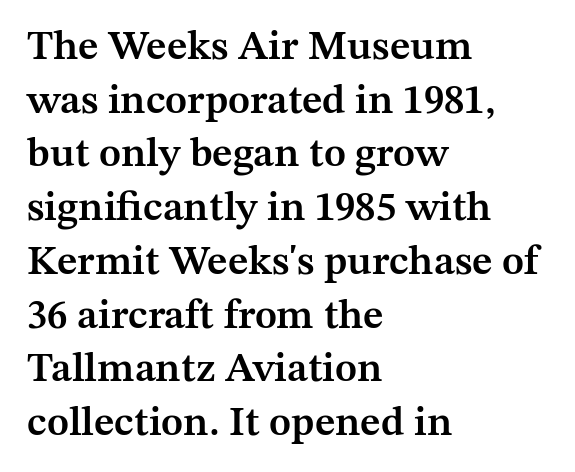
These lines stack with their left ends in a neat column. Summary of vertical rhythm: regular, with standard interline spacing. Looks like regular typesetting: each glyph gets only the width it needs. This rendering leaves character spacing at its baseline value.
